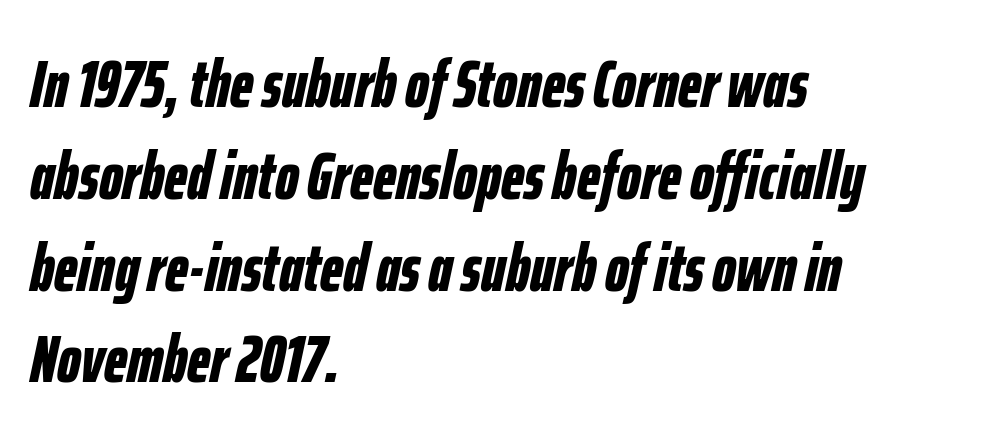
Compared with typical paragraphs, the rows here are spaced about the same. These lines keep a tight, regular rhythm from letter to letter. The letters are slanted; this is an italic face. Leftover space on each line is placed entirely after the last word.
